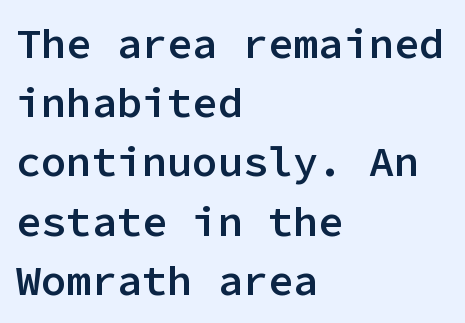
Compared with typical paragraphs, the rows here are spaced about the same. What stands out about the letter spacing? Nothing — it is the standard amount. Here the designer chose a console-style face with uniform glyph widths. The designer went with a sans here, leaving each stem footless. Any mark beneath the type? The region is blank. The text block is weighted toward the left margin, trailing off unevenly rightward.
